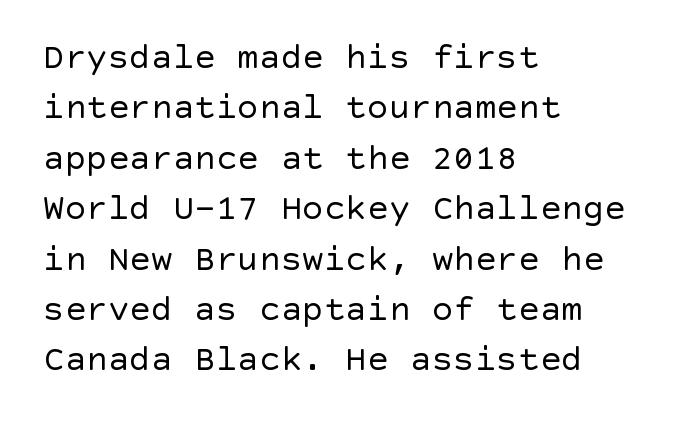
Q: Is the text bold? A: No.
Q: Is the text italic (slanted)? A: No, it is upright.
Q: Is the typeface a serif or a sans-serif typeface? A: Sans-serif.
Q: Is the text underlined? A: No.
Q: How is the paragraph aligned? A: Left-aligned.
Q: Is the spacing between letters normal or unusually wide? A: Normal.
Q: Is the spacing between lines tight, normal or loose? A: Normal.
Q: Width (condensed, normal, or wide)? A: Normal.
Q: x-height? A: Large.
